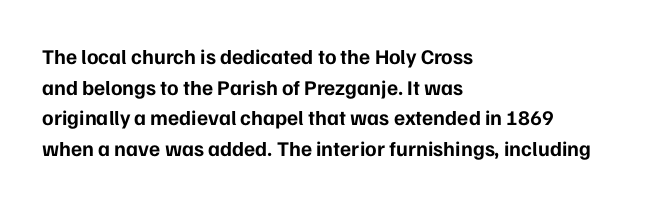
The image shows 21 px bold type, upright; set left-aligned, normal line spacing (1.46x), normal letter spacing, not underlined.
